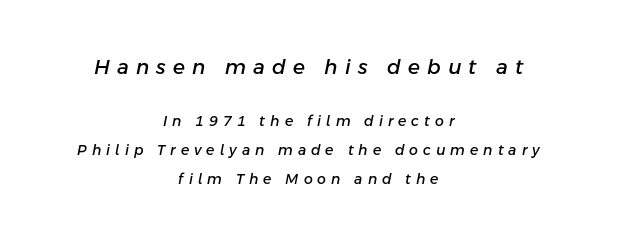
Notice how the stems are inclined rather than vertical — that's the hallmark of italics. Line starts and ends both wander, symmetrically. Descenders are the only things crossing below the line. How are the letters spaced? Widely, with obvious added tracking.
